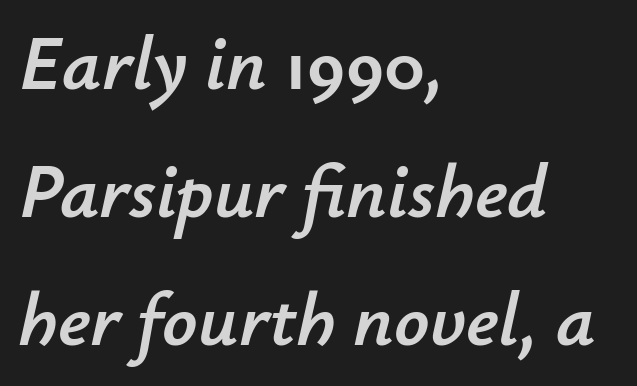
Q: Is the text italic (slanted)? A: Yes, it leans right by about 12 degrees.
Q: Is the text underlined? A: No.
Q: How is the paragraph aligned? A: Left-aligned.
Q: Is the spacing between letters normal or unusually wide? A: Normal.
Q: Is the spacing between lines tight, normal or loose? A: Normal.
Q: Width (condensed, normal, or wide)? A: Normal.
Q: Stroke contrast? A: Low.
Q: x-height? A: Small.
Q: Monospaced? A: No.
